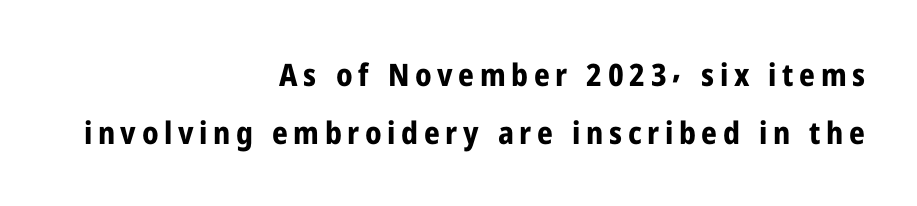
{"serif": "no", "italic": "no", "bold": "yes", "weight": "bold", "width": "condensed", "stroke_contrast": "low", "x_height": "medium", "monospaced": "no", "underline": "no", "align": "right", "line_spacing_ratio": 1.87, "glyph_px": 31}
